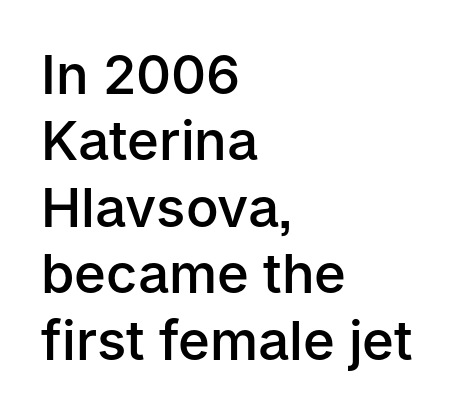
The strokes are fattened partway — semibold, not bold. Left-aligned paragraph, ragged on the right. Vertical strokes here are truly vertical. Think of a printed novel: that variable character pitch is what you see here. Nothing unusual about the tracking: characters are spaced as the font intends. Check where the strokes stop: nothing finishes them off — pure sans.
